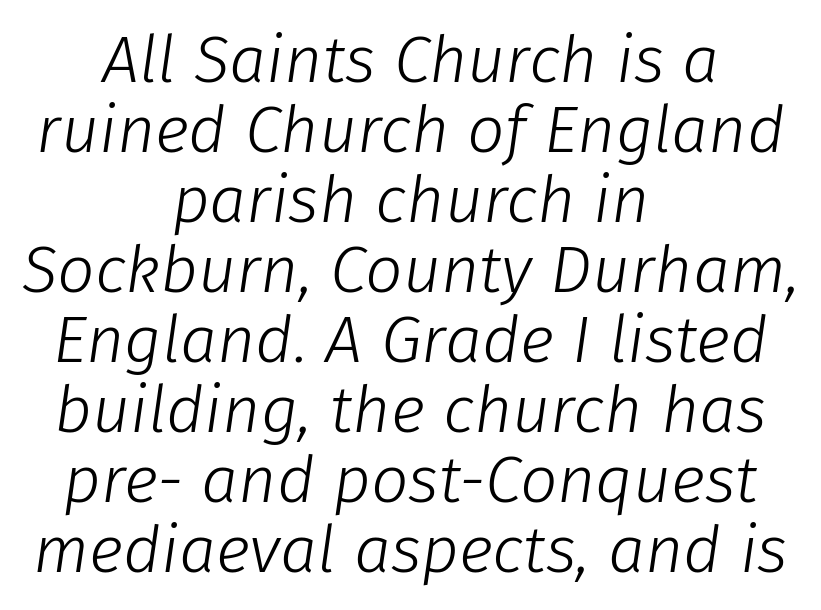
The image shows 66 px light type, italic (leaning right); set centered, tight line spacing (1.06x), normal letter spacing, not underlined; low stroke contrast and a medium x-height.
